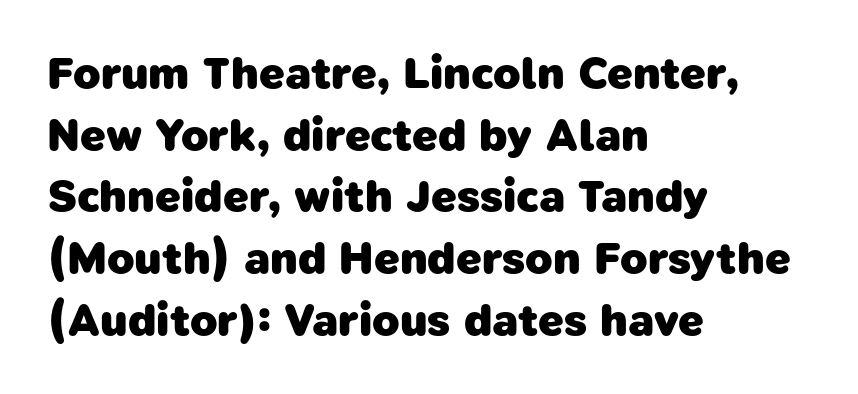
This sample uses plain, unmodified letter spacing. The rag falls on the right side of this text block. The rendering uses a moderate line-height, typical for paragraphs. The passage shown is typed in a proportional face where columns would drift.
